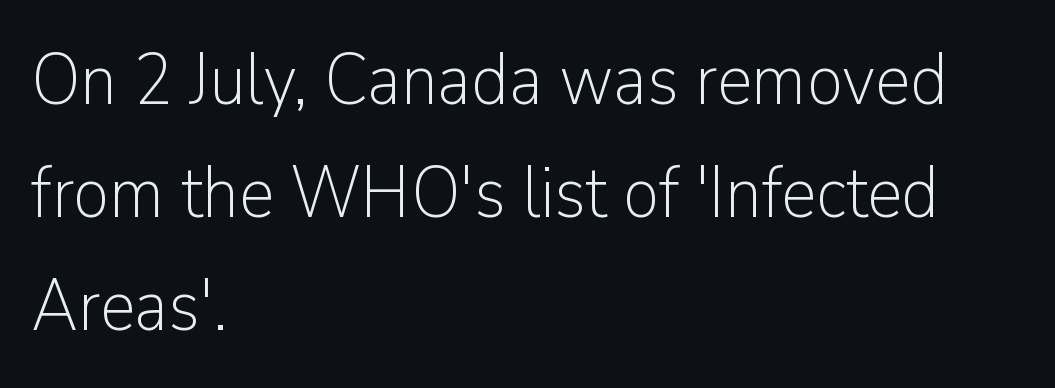
The image shows 72 px light sans-serif type, upright; set left-aligned, normal line spacing (1.57x), normal letter spacing, not underlined; low stroke contrast and a medium x-height.
